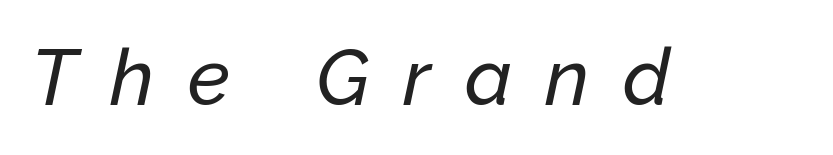
The image shows 78 px text type, italic (leaning right); set unusually wide letter spacing (+0.43 em), not underlined; low stroke contrast and a medium x-height.
